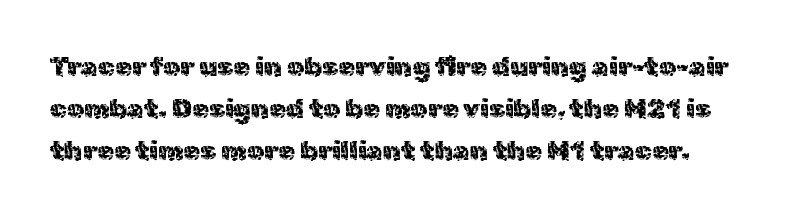
The image shows 27 px text type, upright; set normal line spacing (1.56x), normal letter spacing, not underlined.
